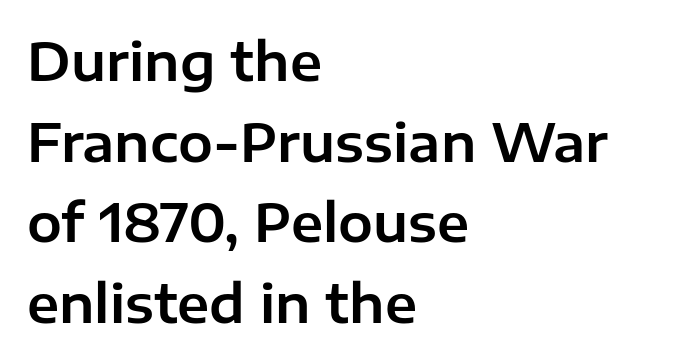
Q: Is the text italic (slanted)? A: No, it is upright.
Q: Is the typeface a serif or a sans-serif typeface? A: Sans-serif.
Q: Is the text underlined? A: No.
Q: How is the paragraph aligned? A: Left-aligned.
Q: Is the spacing between letters normal or unusually wide? A: Normal.
Q: Is the spacing between lines tight, normal or loose? A: Normal.
Q: Width (condensed, normal, or wide)? A: Normal.
Q: Stroke contrast? A: Low.
Q: x-height? A: Medium.
Q: Monospaced? A: No.
